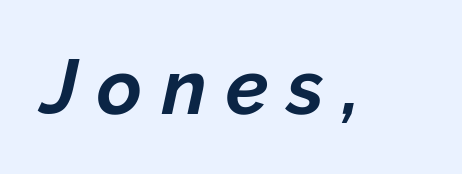
Italic: yes, the glyphs are oblique. A typesetter would call this heavily tracked-out type. Quick note: underline off. The letters advance in unequal steps, a hallmark of proportional type. Bold? Absolutely — the strokes are thick and heavy.
